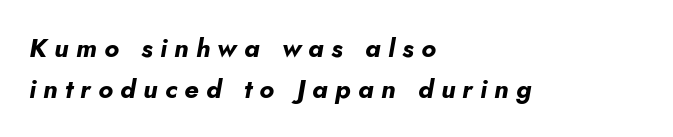
The image shows 26 px bold type, italic (leaning right); set left-aligned, normal line spacing (1.56x), unusually wide letter spacing (+0.28 em), not underlined.
